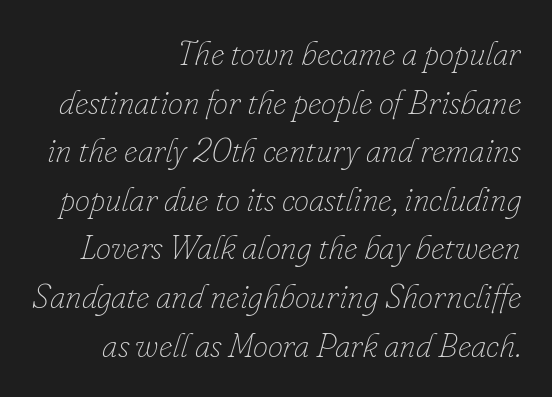
The image shows 34 px thin type, italic (leaning right); set right-aligned, normal line spacing (1.43x), normal letter spacing, not underlined; low stroke contrast and a small x-height.
